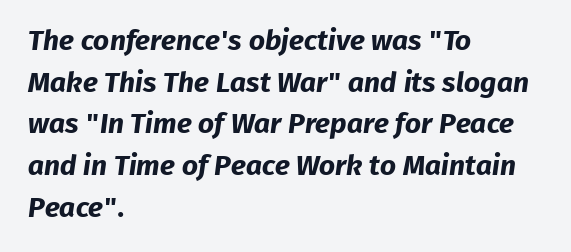
You could call the tracking neutral — neither tight nor loose. Character widths vary here, with narrow letters taking less room than wide ones. These lines sit exactly where default settings would place them. Every row of glyphs begins at an identical x-position on the left. The glyphs have the mass of a bold cut.
